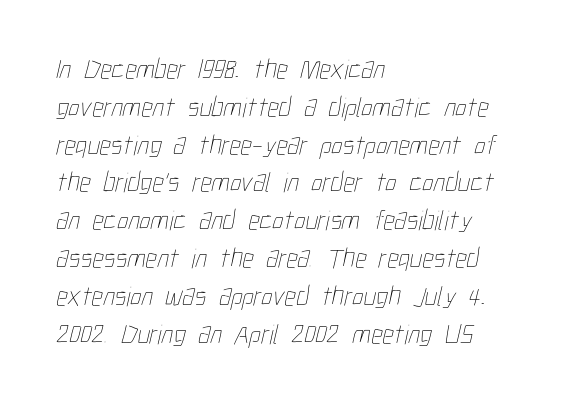
Think of a printed novel: that variable character pitch is what you see here. The passage shown has conventional tracking throughout. No heavy texture on the line: the type isn't bold. Decoration check: the copy has no underline. Honestly, the row spacing looks completely unremarkable.
